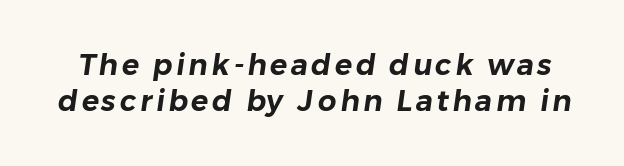
Q: Is the typeface a serif or a sans-serif typeface? A: Sans-serif.
Q: Is the text underlined? A: No.
Q: Width (condensed, normal, or wide)? A: Normal.
Q: Stroke contrast? A: Low.
Q: x-height? A: Medium.
Q: Monospaced? A: No.
